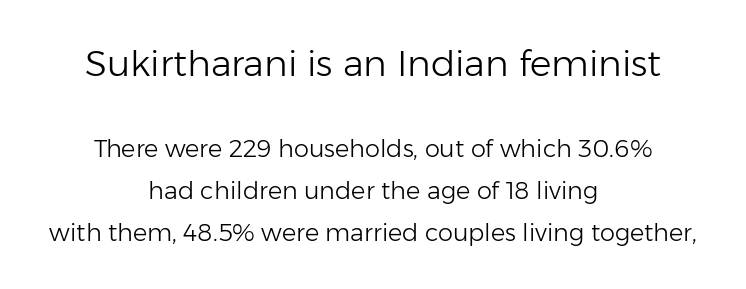
The image shows 36 px light sans-serif type, upright; set centered, line spacing 1.75x, normal letter spacing, not underlined; the first (top) block is 1.5x larger; low stroke contrast and a medium x-height.
